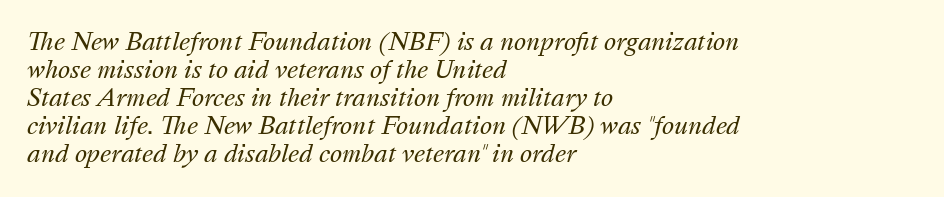
This rendering leaves character spacing at its baseline value. No letter is thick-stroked: the sample isn't bold. All the whitespace from short lines collects on the right. Rule under the text: the space is simply empty. Is the type slanted? Yes — the strokes lean at a clear angle.
